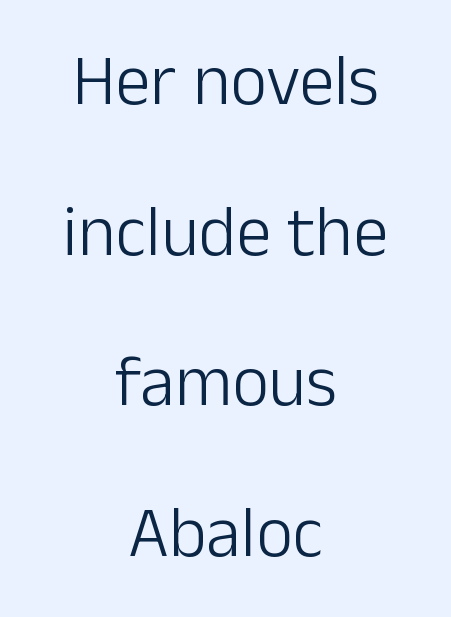
{"serif": "no", "italic": "no", "bold": "no", "weight": "light", "width": "normal", "stroke_contrast": "low", "x_height": "medium", "monospaced": "no", "underline": "no", "align": "center", "line_spacing": "loose", "line_spacing_ratio": 2.12, "letter_spacing": "normal", "letter_spacing_em": 0.0, "glyph_px": 71}
